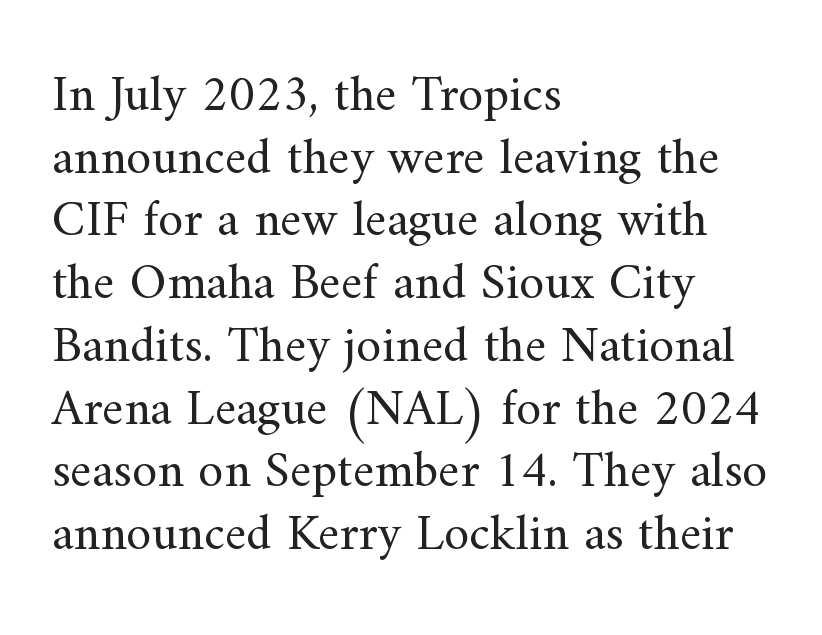
{"serif": "yes", "italic": "no", "bold": "no", "weight": "regular", "width": "normal", "stroke_contrast": "medium", "x_height": "small", "monospaced": "no", "underline": "no", "align": "left", "line_spacing_ratio": 1.23, "letter_spacing": "normal", "letter_spacing_em": 0.0, "glyph_px": 51}
